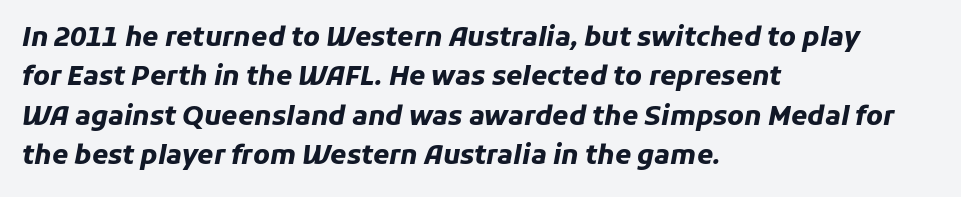
The image shows 26 px bold type, italic (leaning right); set left-aligned, normal line spacing (1.51x), normal letter spacing, not underlined.
